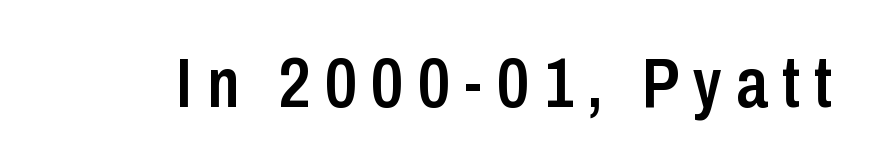
{"serif": "no", "italic": "no", "bold": "semi", "weight": "semibold", "width": "condensed", "stroke_contrast": "low", "x_height": "medium", "monospaced": "no", "underline": "no", "letter_spacing": "wide", "letter_spacing_em": 0.2, "glyph_px": 70}
